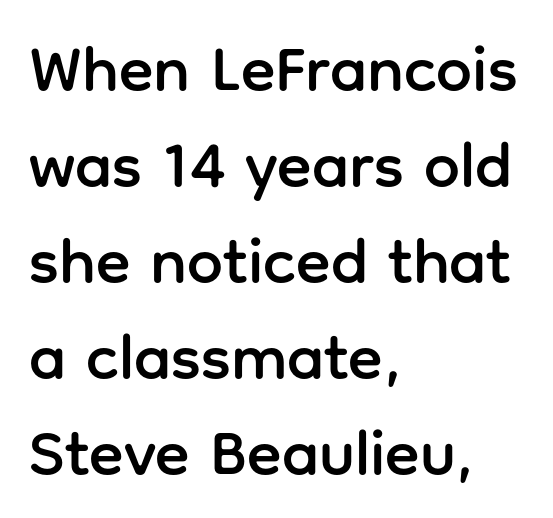
Q: Is the text italic (slanted)? A: No, it is upright.
Q: Is the typeface a serif or a sans-serif typeface? A: Sans-serif.
Q: Is the text underlined? A: No.
Q: How is the paragraph aligned? A: Left-aligned.
Q: Is the spacing between letters normal or unusually wide? A: Normal.
Q: Is the spacing between lines tight, normal or loose? A: Normal.
Q: Width (condensed, normal, or wide)? A: Normal.
Q: Stroke contrast? A: Low.
Q: x-height? A: Medium.
Q: Monospaced? A: No.
